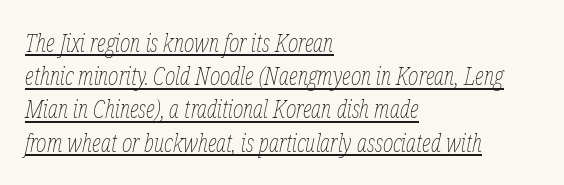
Q: Is the text bold? A: No.
Q: Is the text italic (slanted)? A: Yes, it leans right by about 12 degrees.
Q: Is the text underlined? A: Yes.
Q: How is the paragraph aligned? A: Left-aligned.
Q: Is the spacing between letters normal or unusually wide? A: Normal.
Q: Is the spacing between lines tight, normal or loose? A: Normal.
